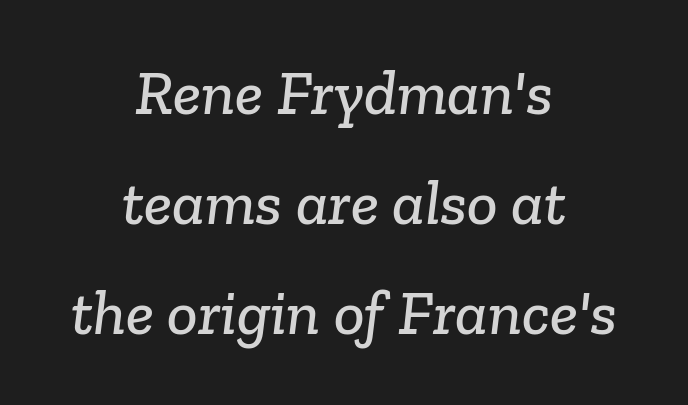
Q: Is the typeface a serif or a sans-serif typeface? A: Serif.
Q: Is the text underlined? A: No.
Q: How is the paragraph aligned? A: Centered.
Q: Is the spacing between letters normal or unusually wide? A: Normal.
Q: Width (condensed, normal, or wide)? A: Normal.
Q: Stroke contrast? A: Low.
Q: x-height? A: Medium.
Q: Monospaced? A: No.
